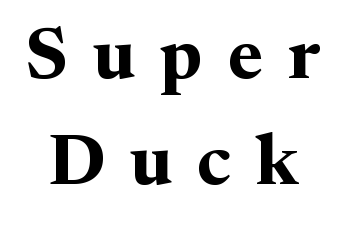
Q: Is the text bold? A: Yes.
Q: Is the text italic (slanted)? A: No, it is upright.
Q: Is the typeface a serif or a sans-serif typeface? A: Serif.
Q: Is the text underlined? A: No.
Q: Is the spacing between letters normal or unusually wide? A: Unusually wide.
Q: Is the spacing between lines tight, normal or loose? A: Normal.
Q: Width (condensed, normal, or wide)? A: Normal.
Q: Stroke contrast? A: Medium.
Q: x-height? A: Medium.
Q: Monospaced? A: No.
